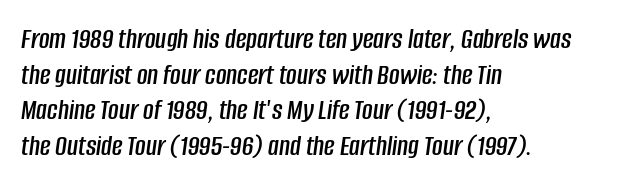
Alignment: flush left. Spacing verdict: proportional, widths tailored to each character. Caption: standard tracking, unaltered. Emphasis-style slanted type is in use. Check the space under the baseline: it is left empty.
